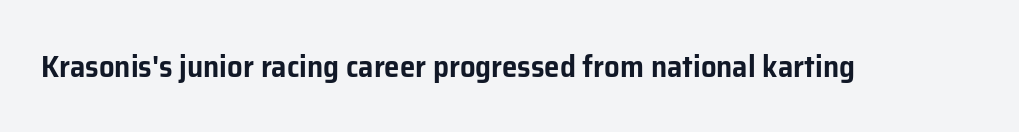
Q: Is the text italic (slanted)? A: No, it is upright.
Q: Is the typeface a serif or a sans-serif typeface? A: Sans-serif.
Q: Is the text underlined? A: No.
Q: Is the spacing between letters normal or unusually wide? A: Normal.
Q: Width (condensed, normal, or wide)? A: Normal.
Q: Stroke contrast? A: Low.
Q: x-height? A: Medium.
Q: Monospaced? A: No.
